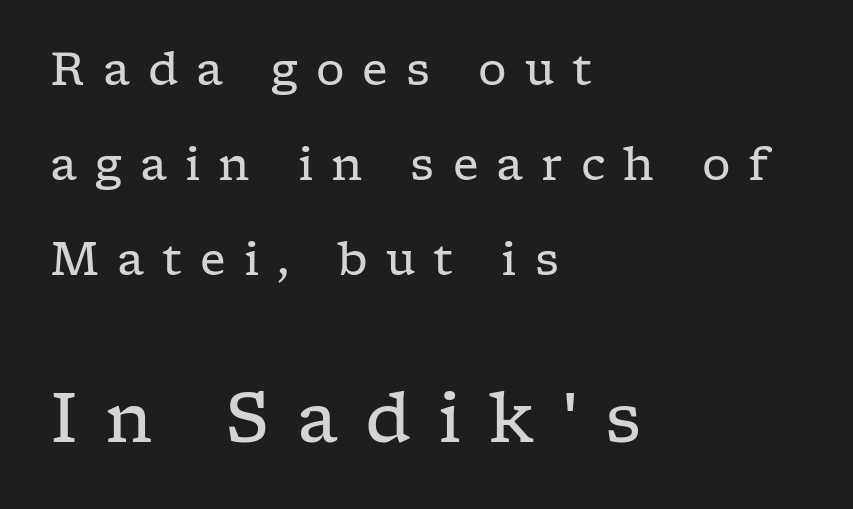
Q: Is the text bold? A: No.
Q: Is the text italic (slanted)? A: No, it is upright.
Q: Is the typeface a serif or a sans-serif typeface? A: Serif.
Q: Is the text underlined? A: No.
Q: How is the paragraph aligned? A: Left-aligned.
Q: Is the spacing between letters normal or unusually wide? A: Unusually wide.
Q: Is the spacing between lines tight, normal or loose? A: Loose.
Q: Which block of text is set in a larger size, the first (top) or the second (bottom)? A: The second (bottom) one.
Q: Width (condensed, normal, or wide)? A: Wide.
Q: Stroke contrast? A: Low.
Q: x-height? A: Medium.
Q: Monospaced? A: No.
